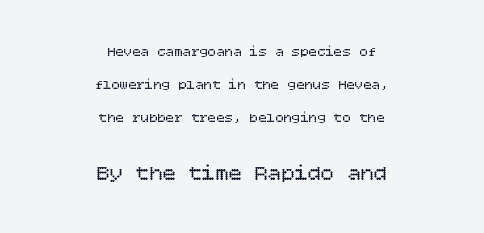
{"italic": "no", "bold": "no", "underline": "no", "align": "center", "line_spacing": "loose", "line_spacing_ratio": 2.37, "letter_spacing": "normal", "letter_spacing_em": 0.0, "larger_block": "second", "size_ratio": 1.57, "glyph_px": 22}
